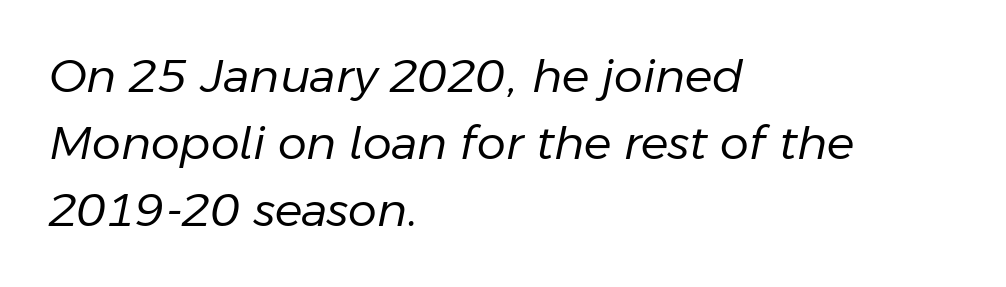
Q: Is the text bold? A: No.
Q: Is the text italic (slanted)? A: Yes, it leans right by about 11 degrees.
Q: Is the text underlined? A: No.
Q: How is the paragraph aligned? A: Left-aligned.
Q: Is the spacing between letters normal or unusually wide? A: Normal.
Q: Is the spacing between lines tight, normal or loose? A: Normal.
Q: Width (condensed, normal, or wide)? A: Normal.
Q: Stroke contrast? A: Low.
Q: x-height? A: Medium.
Q: Monospaced? A: No.
